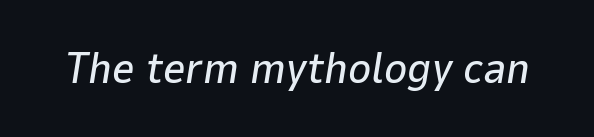
Character widths vary here, with narrow letters taking less room than wide ones. Honestly, there is no underline to notice here at all. Inter-character spacing is left at the font's built-in metrics. The whole block is typeset with a tilt.
